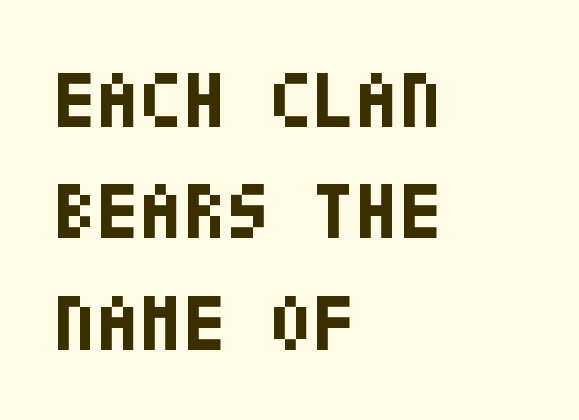
Q: Is the text bold? A: Yes.
Q: Is the text italic (slanted)? A: No, it is upright.
Q: Is the typeface a serif or a sans-serif typeface? A: Sans-serif.
Q: Is the text underlined? A: No.
Q: How is the paragraph aligned? A: Left-aligned.
Q: Is the spacing between letters normal or unusually wide? A: Normal.
Q: Is the spacing between lines tight, normal or loose? A: Normal.
Q: Width (condensed, normal, or wide)? A: Condensed.
Q: Stroke contrast? A: Low.
Q: x-height? A: Large.
